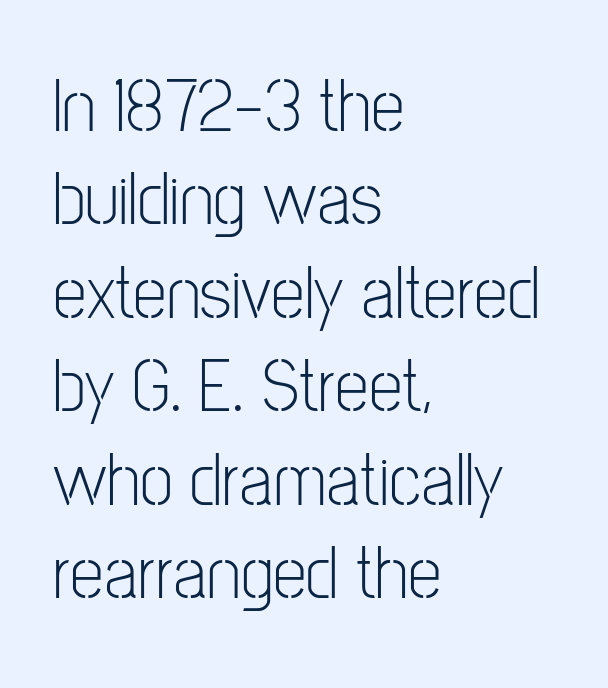
The rag falls on the right side of this text block. Tracking value appears to be zero — textbook default spacing. A typesetter would mark this as roman, not italic. A typesetter would call this proportional, since set widths differ per character.
